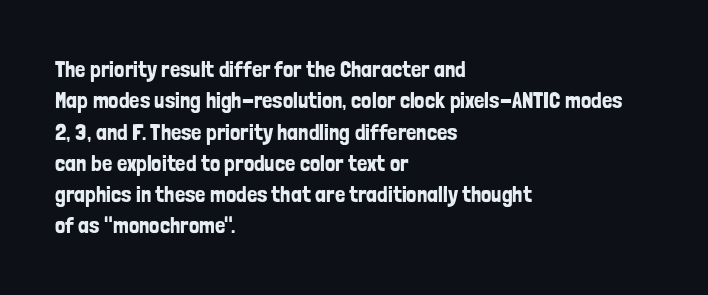
The image shows 23 px text type, upright; set left-aligned, normal line spacing (1.36x), normal letter spacing, not underlined.
